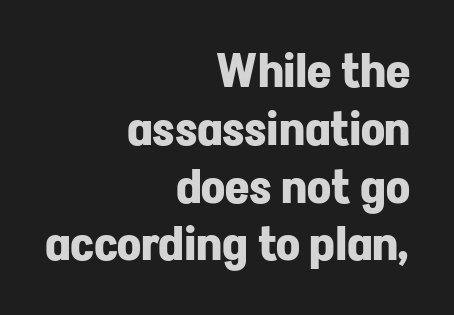
Q: Is the text bold? A: Yes.
Q: Is the text italic (slanted)? A: No, it is upright.
Q: Is the typeface a serif or a sans-serif typeface? A: Sans-serif.
Q: Is the text underlined? A: No.
Q: How is the paragraph aligned? A: Right-aligned.
Q: Is the spacing between letters normal or unusually wide? A: Normal.
Q: Width (condensed, normal, or wide)? A: Normal.
Q: Stroke contrast? A: Low.
Q: x-height? A: Medium.
Q: Monospaced? A: No.
